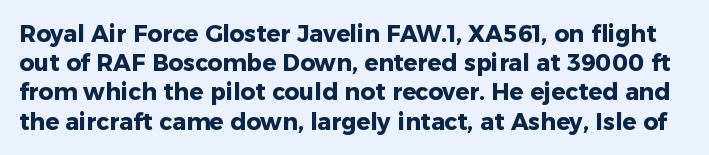
{"italic": "no", "bold": "yes", "underline": "no", "line_spacing": "normal", "line_spacing_ratio": 1.27, "letter_spacing": "normal", "letter_spacing_em": 0.0, "glyph_px": 23}
